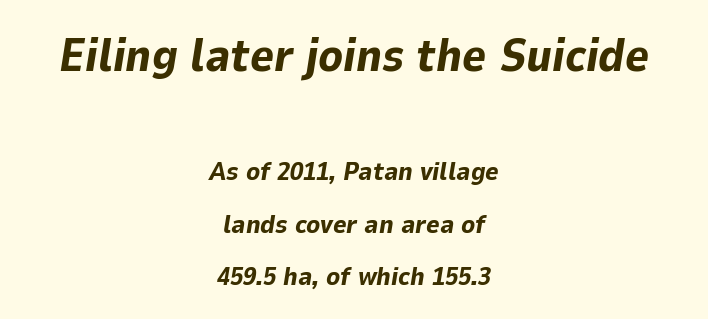
Interline gaps are noticeably wide in this sample. Here the designer chose a conventional face with non-uniform glyph widths. The glyphs look as if they've been sheared to an angle. Short and long lines alike share a common midpoint. You get the large type first, then a drop to smaller type.
